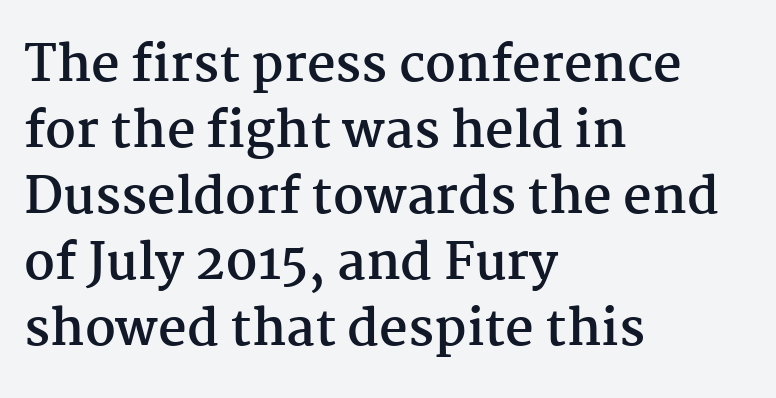
Q: Is the text bold? A: Yes.
Q: Is the text italic (slanted)? A: No, it is upright.
Q: Is the typeface a serif or a sans-serif typeface? A: Serif.
Q: Is the text underlined? A: No.
Q: How is the paragraph aligned? A: Left-aligned.
Q: Is the spacing between letters normal or unusually wide? A: Normal.
Q: Is the spacing between lines tight, normal or loose? A: Normal.
Q: Width (condensed, normal, or wide)? A: Normal.
Q: Stroke contrast? A: Medium.
Q: x-height? A: Medium.
Q: Monospaced? A: No.
